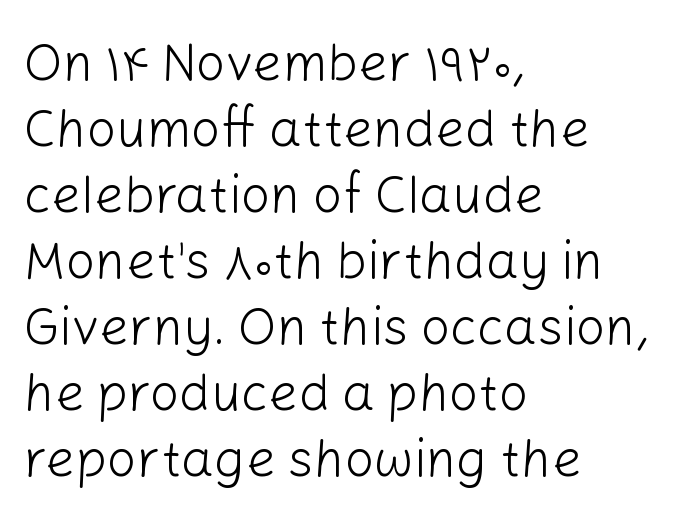
{"serif": "no", "italic": "no", "bold": "no", "weight": "light", "width": "normal", "stroke_contrast": "low", "x_height": "medium", "monospaced": "no", "underline": "no", "align": "left", "line_spacing": "normal", "line_spacing_ratio": 1.27, "letter_spacing": "normal", "letter_spacing_em": 0.0, "glyph_px": 52}
